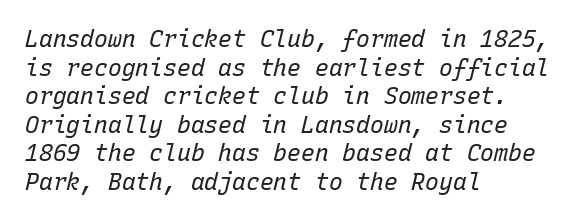
Counters stay open thanks to moderate or lighter strokes. There's an unmistakable incline to the writing here. A bare baseline throughout the passage. The horizontal fit of the characters is conventional and even. The setting favours the left margin, as ordinary paragraphs usually do.
